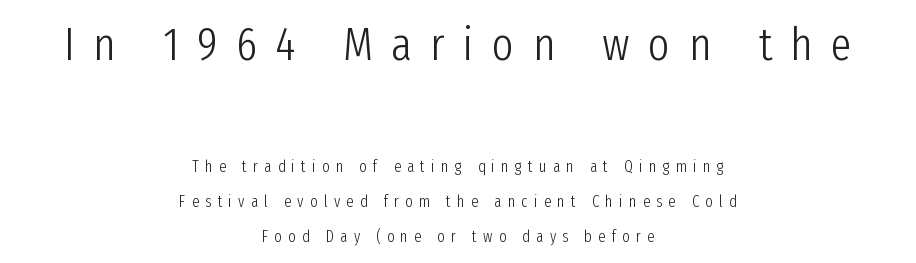
Q: Is the text bold? A: No.
Q: Is the text italic (slanted)? A: No, it is upright.
Q: Is the typeface a serif or a sans-serif typeface? A: Sans-serif.
Q: Is the text underlined? A: No.
Q: How is the paragraph aligned? A: Centered.
Q: Is the spacing between letters normal or unusually wide? A: Unusually wide.
Q: Is the spacing between lines tight, normal or loose? A: Loose.
Q: Which block of text is set in a larger size, the first (top) or the second (bottom)? A: The first (top) one.
Q: Width (condensed, normal, or wide)? A: Condensed.
Q: Stroke contrast? A: Low.
Q: x-height? A: Medium.
Q: Monospaced? A: No.
